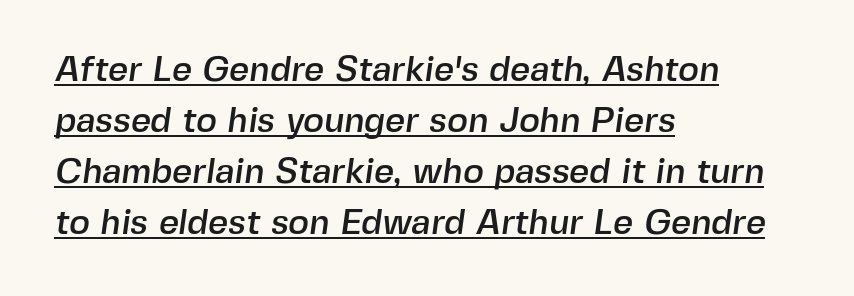
Q: Is the typeface a serif or a sans-serif typeface? A: Sans-serif.
Q: Is the text underlined? A: Yes.
Q: How is the paragraph aligned? A: Left-aligned.
Q: Is the spacing between letters normal or unusually wide? A: Normal.
Q: Is the spacing between lines tight, normal or loose? A: Normal.
Q: Width (condensed, normal, or wide)? A: Normal.
Q: x-height? A: Medium.
Q: Monospaced? A: No.
